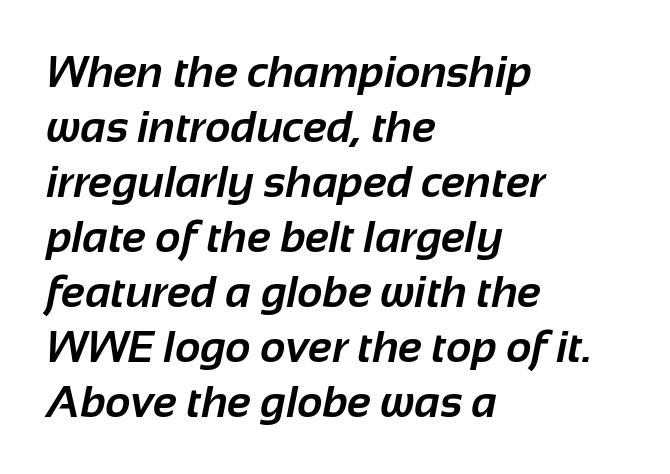
Nope, no serifs anywhere on these letters. What's the leading like? Ordinary, nothing unusual. The tracking reads as untouched default to a designer's eye. Bold? Absolutely — the strokes are thick and heavy.
